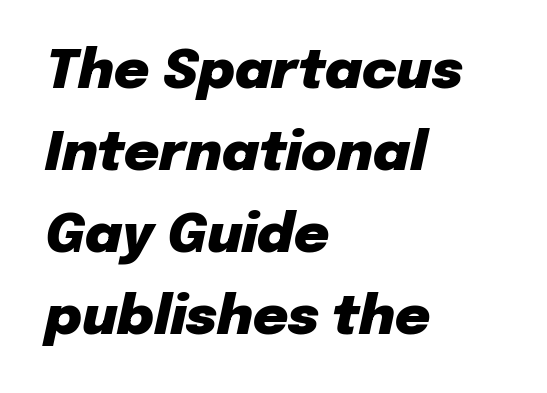
{"italic": "yes", "lean": "right", "slant_degrees": 12, "bold": "yes", "weight": "heavy", "width": "normal", "stroke_contrast": "low", "x_height": "medium", "monospaced": "no", "underline": "no", "align": "left", "line_spacing": "normal", "line_spacing_ratio": 1.52, "letter_spacing": "normal", "letter_spacing_em": 0.0, "glyph_px": 54}
